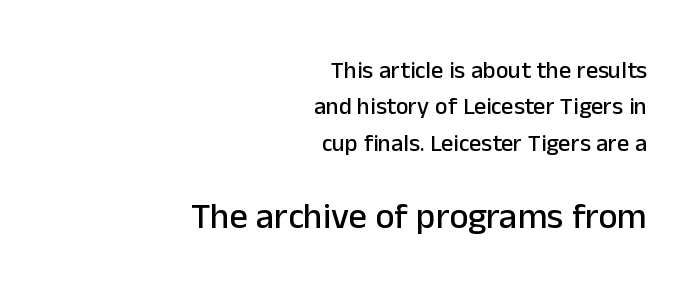
The ragged edge is on the left, which tells us the setting is flush right. The rendering keeps characters at their native spacing. The words here are not underlined. The composition opens small and finishes big. Regarding leading, the lines here are spaced in the standard way. The rendering shows plain stroke endings on the letterforms — a sans-serif design.
